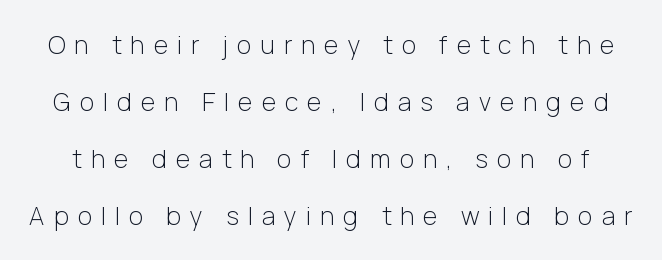
{"italic": "no", "bold": "no", "underline": "no", "line_spacing": "loose", "line_spacing_ratio": 2.28, "letter_spacing": "wide", "letter_spacing_em": 0.36, "glyph_px": 25}
